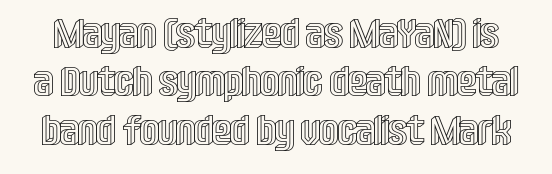
{"italic": "no", "width": "condensed", "x_height": "large", "monospaced": "no", "underline": "no", "line_spacing": "tight", "line_spacing_ratio": 1.15, "letter_spacing": "normal", "letter_spacing_em": 0.0, "glyph_px": 42}
